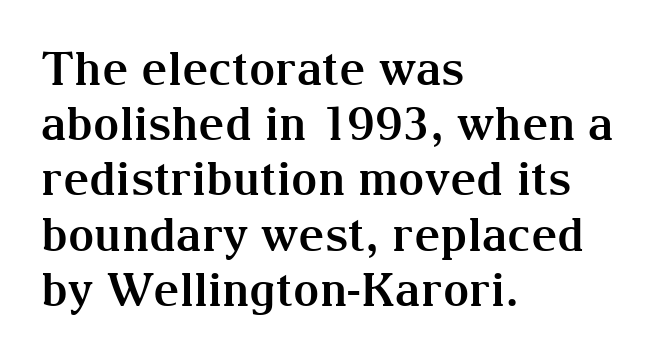
The image shows 46 px bold serif type, upright; set left-aligned, line spacing 1.2x, normal letter spacing, not underlined; medium stroke contrast and a medium x-height.
